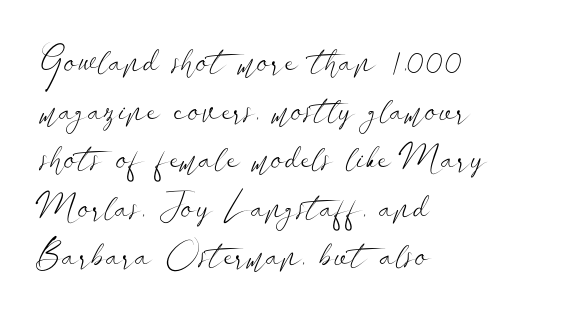
The image shows 36 px light, wide sans-serif type; set left-aligned, normal line spacing (1.35x), normal letter spacing, not underlined; low stroke contrast and a small x-height.
